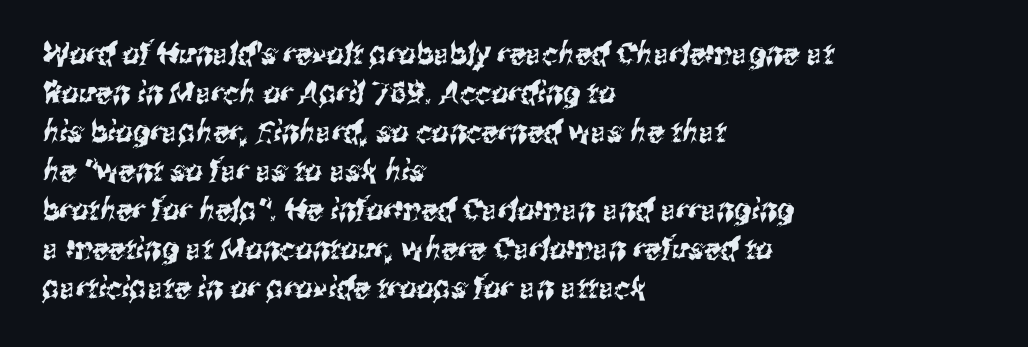
The designer left line spacing at the default. This sample is left-justified, so line endings fall wherever the words run out. Each letter keeps its own natural width here, so spacing adapts to shape. Characters follow at the spacing the type designer built in.
